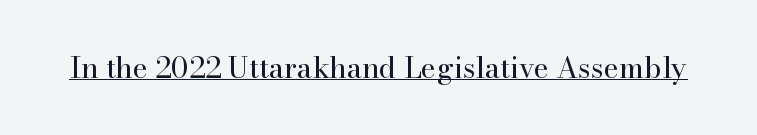
The image shows 29 px regular-weight serif type, upright; set normal letter spacing, underlined; high stroke contrast and a small x-height.
